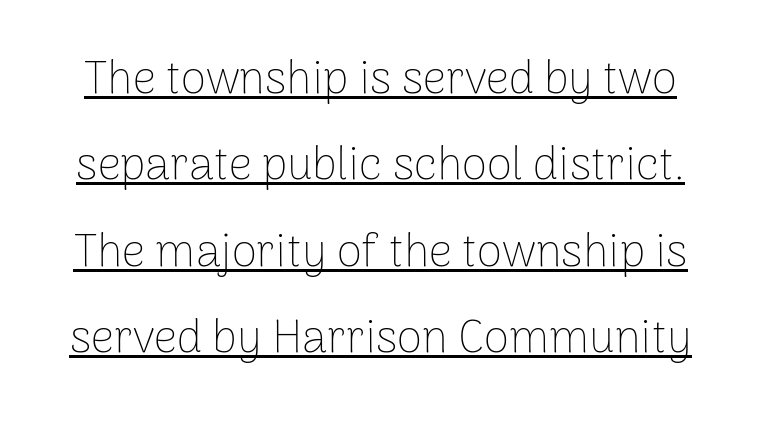
The image shows 46 px thin sans-serif type, upright; set line spacing 1.88x, normal letter spacing, underlined; low stroke contrast and a medium x-height.
